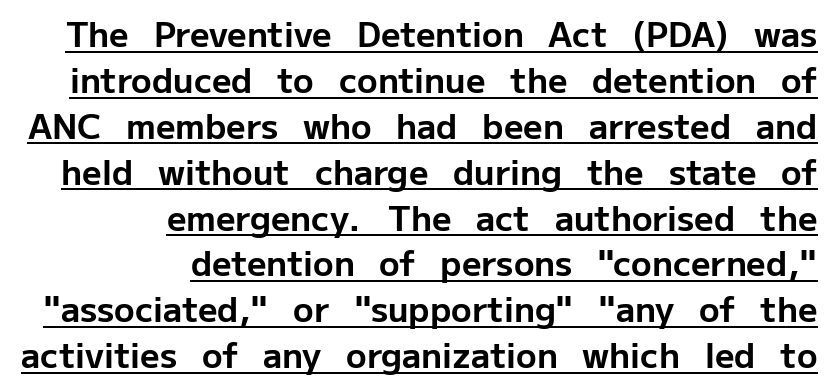
{"serif": "no", "italic": "no", "bold": "yes", "weight": "bold", "width": "normal", "stroke_contrast": "low", "x_height": "medium", "monospaced": "no", "underline": "yes", "align": "right", "line_spacing": "normal", "line_spacing_ratio": 1.35, "letter_spacing": "normal", "letter_spacing_em": 0.0, "glyph_px": 34}
